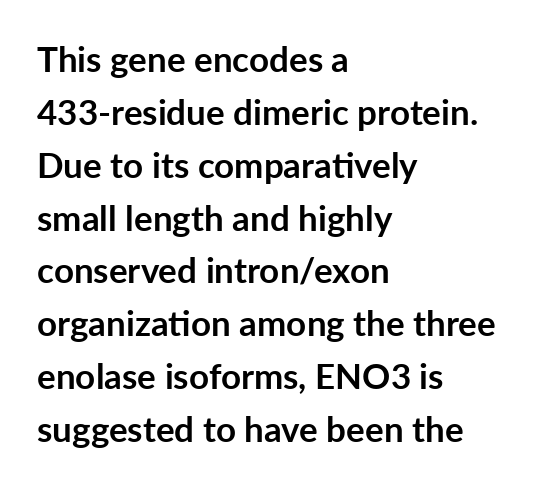
{"serif": "no", "italic": "no", "bold": "yes", "weight": "semibold", "width": "normal", "stroke_contrast": "low", "x_height": "medium", "monospaced": "no", "underline": "no", "align": "left", "line_spacing": "normal", "line_spacing_ratio": 1.51, "letter_spacing": "normal", "letter_spacing_em": 0.0, "glyph_px": 35}
